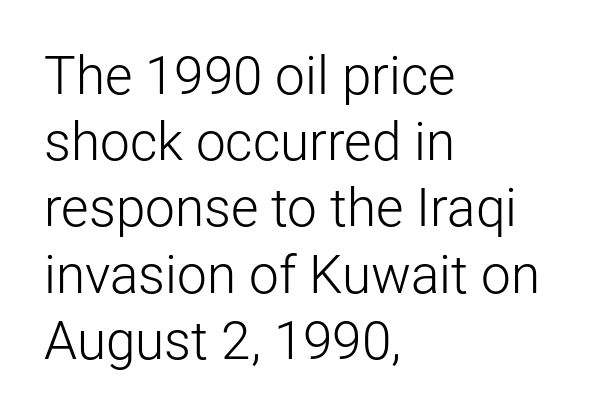
Q: Is the text bold? A: No.
Q: Is the text italic (slanted)? A: No, it is upright.
Q: Is the typeface a serif or a sans-serif typeface? A: Sans-serif.
Q: Is the text underlined? A: No.
Q: How is the paragraph aligned? A: Left-aligned.
Q: Is the spacing between letters normal or unusually wide? A: Normal.
Q: Is the spacing between lines tight, normal or loose? A: Normal.
Q: Width (condensed, normal, or wide)? A: Normal.
Q: Stroke contrast? A: Low.
Q: x-height? A: Medium.
Q: Monospaced? A: No.
